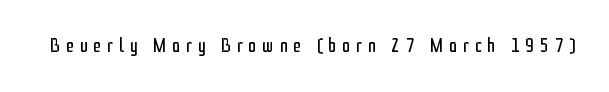
Style check: upright. Has an underline been added? It has not. The cut favours lightness, reaching ordinary text weight at its darkest. The type is letterspaced generously, with wide tracking.
